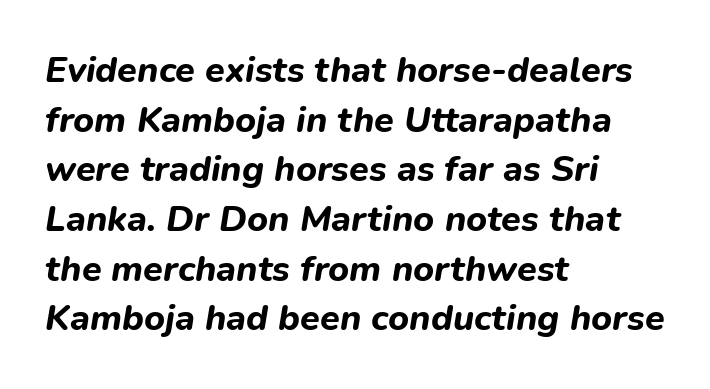
The image shows 36 px bold type, italic (leaning right); set left-aligned, normal line spacing (1.38x), normal letter spacing, not underlined; low stroke contrast and a medium x-height.
